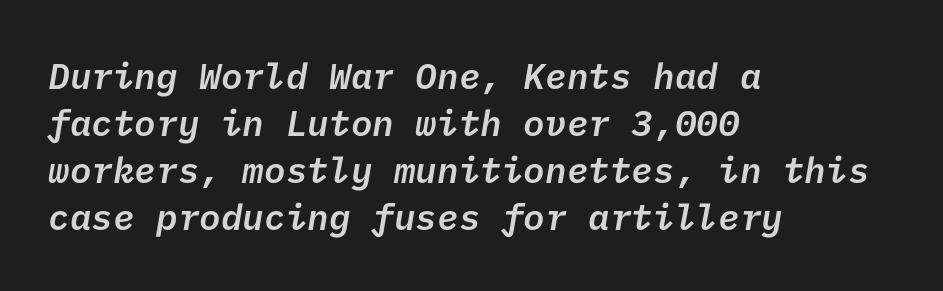
{"serif": "no", "bold": "semi", "weight": "semibold", "width": "normal", "stroke_contrast": "low", "x_height": "medium", "underline": "no", "align": "left", "line_spacing": "normal", "line_spacing_ratio": 1.31, "letter_spacing": "normal", "letter_spacing_em": 0.0, "glyph_px": 36}
